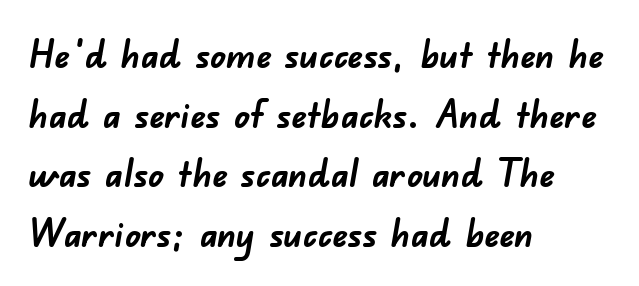
Spacing verdict: proportional, widths tailored to each character. The letters are bold, with thick, heavy strokes. Beneath every word, the page is bare. Tracking here is standard; glyphs follow each other at the usual distance. The space between consecutive lines is moderate. A student would call this left alignment; a typographer would say flush left, rag right.
